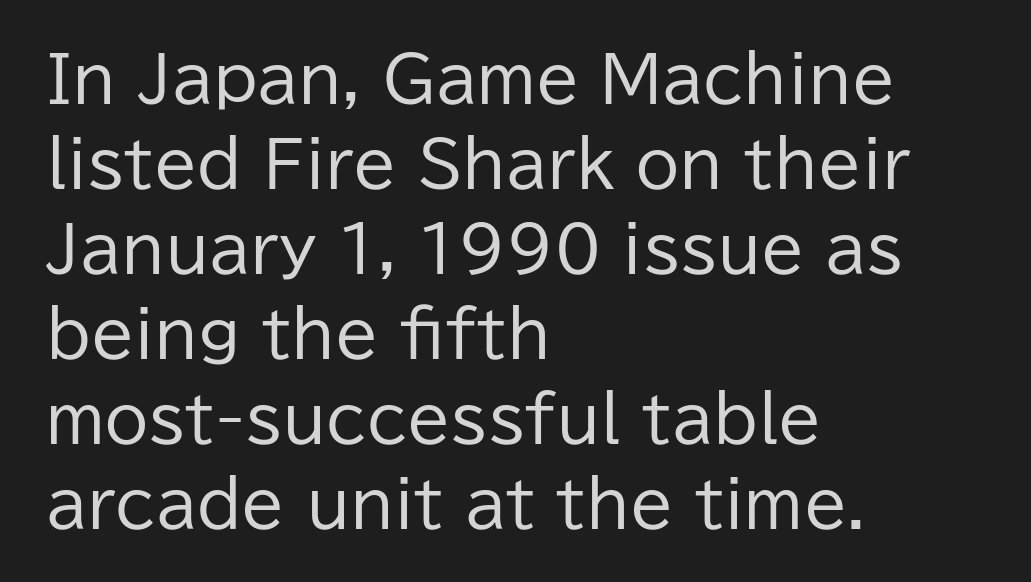
{"serif": "no", "italic": "no", "bold": "no", "weight": "regular", "width": "normal", "stroke_contrast": "low", "x_height": "medium", "monospaced": "no", "underline": "no", "align": "left", "line_spacing": "normal", "line_spacing_ratio": 1.35, "letter_spacing": "normal", "letter_spacing_em": 0.0, "glyph_px": 63}
